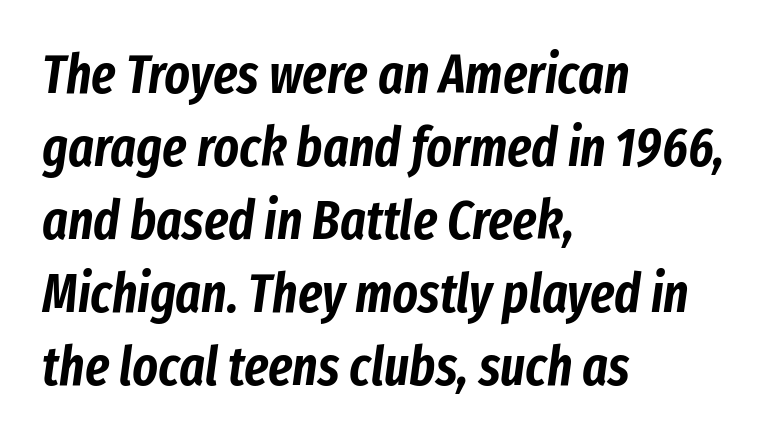
Quick note: underline off. Character widths vary here, with narrow letters taking less room than wide ones. Does the lettering tilt? It does — this is italic. The block of text has a typical density, with ordinary space between rows. Short and long lines alike share a common starting point at left.
